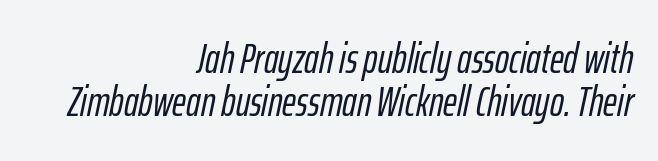
Compared with typical paragraphs, the rows here are closer together. Varying glyph widths throughout — classic text-font behaviour. Emphasis-style slanted type is in use. The passage is arranged like a letterhead date or caption credit — flush right. The line texture is even and compact thanks to regular tracking. The strip under each line holds only bare page.
